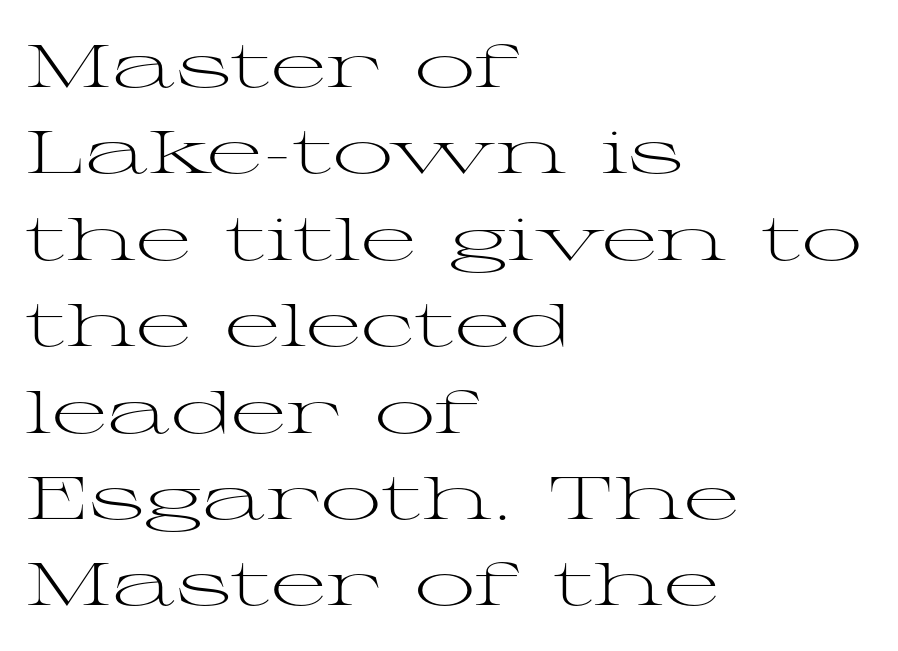
The foot of each line stays bare and open. Heaviness? Minimal to ordinary, like unemphasized prose. These lines keep a tight, regular rhythm from letter to letter. Each line starts at the same left margin while the right side varies.
